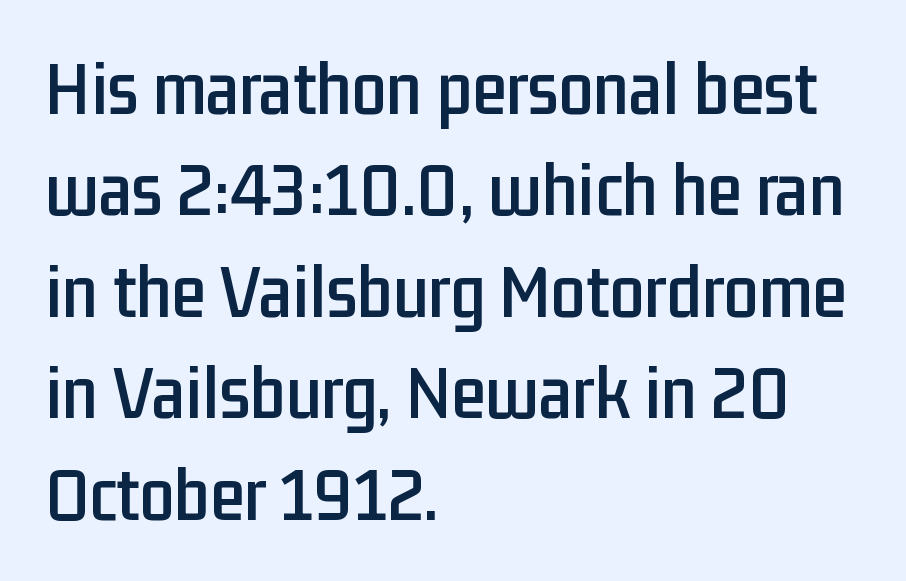
{"serif": "no", "italic": "no", "width": "condensed", "stroke_contrast": "low", "x_height": "medium", "monospaced": "no", "underline": "no", "align": "left", "line_spacing": "normal", "line_spacing_ratio": 1.3, "letter_spacing": "normal", "letter_spacing_em": 0.0, "glyph_px": 78}
